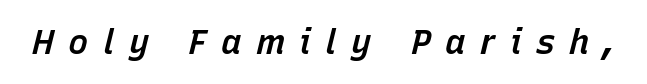
{"italic": "yes", "lean": "right", "slant_degrees": 15, "bold": "semi", "weight": "semibold", "width": "normal", "stroke_contrast": "low", "x_height": "medium", "monospaced": "no", "underline": "no", "letter_spacing": "wide", "letter_spacing_em": 0.42, "glyph_px": 34}
